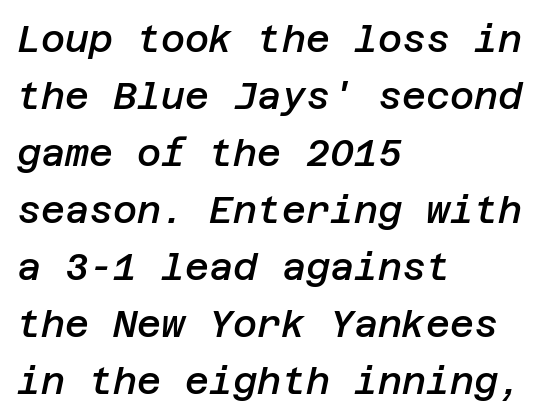
What's the leading like? Ordinary, nothing unusual. Weight: semibold (demi). Descender tails drop into unmarked territory. The text block is weighted toward the left margin, trailing off unevenly rightward. The passage shown has conventional tracking throughout.
